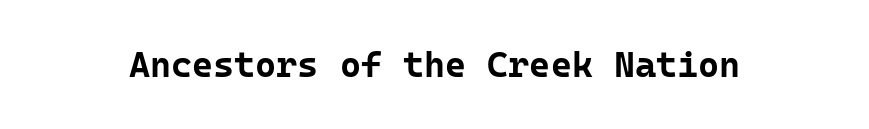
The image shows 36 px bold sans-serif type, upright, monospaced; set normal letter spacing, not underlined; low stroke contrast and a medium x-height.
